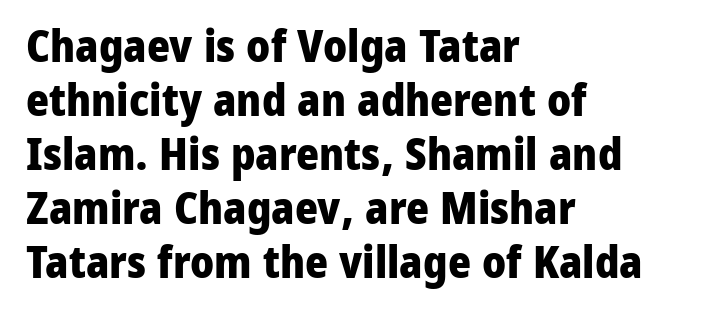
The image shows 44 px heavy sans-serif type, upright; set left-aligned, line spacing 1.23x, normal letter spacing, not underlined; low stroke contrast and a medium x-height.
